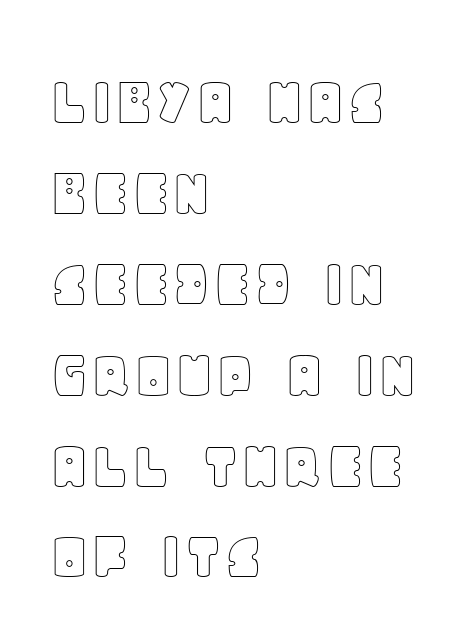
Q: Is the text italic (slanted)? A: No, it is upright.
Q: Is the text underlined? A: No.
Q: How is the paragraph aligned? A: Left-aligned.
Q: Is the spacing between letters normal or unusually wide? A: Normal.
Q: Is the spacing between lines tight, normal or loose? A: Normal.
Q: Width (condensed, normal, or wide)? A: Normal.
Q: x-height? A: Large.
Q: Monospaced? A: No.
